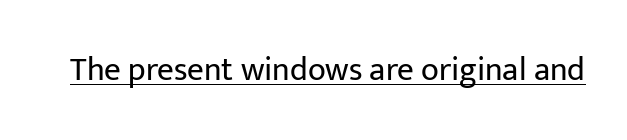
Unlike a traditional serif, this face leaves its strokes unadorned. Letters have the restrained weight of plain body copy at most. Students, note that the glyphs here touch the page at normal intervals. This is the regular roman posture of the typeface.
